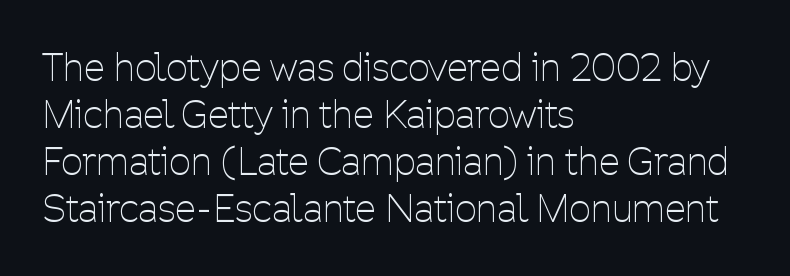
{"serif": "no", "italic": "no", "bold": "no", "weight": "thin", "width": "condensed", "stroke_contrast": "low", "x_height": "medium", "monospaced": "no", "underline": "no", "align": "left", "line_spacing_ratio": 1.24, "letter_spacing": "normal", "letter_spacing_em": 0.0, "glyph_px": 38}
